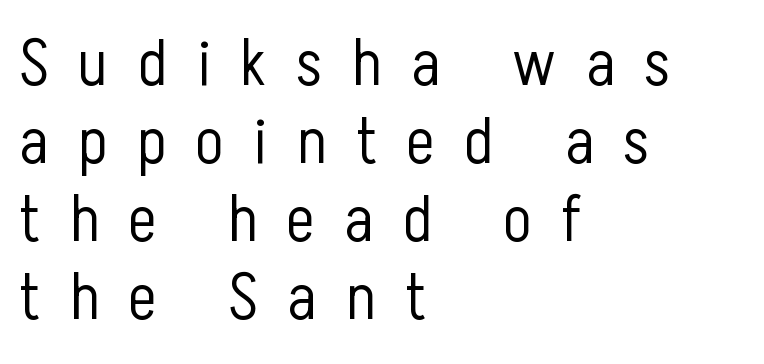
{"serif": "no", "italic": "no", "bold": "no", "weight": "light", "width": "condensed", "stroke_contrast": "low", "x_height": "medium", "monospaced": "no", "underline": "no", "align": "left", "line_spacing_ratio": 1.18, "letter_spacing": "wide", "letter_spacing_em": 0.45, "glyph_px": 66}
